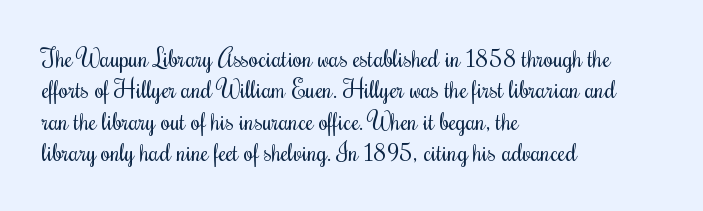
Q: Is the text bold? A: No.
Q: Is the text italic (slanted)? A: Yes.
Q: Is the text underlined? A: No.
Q: How is the paragraph aligned? A: Left-aligned.
Q: Is the spacing between letters normal or unusually wide? A: Normal.
Q: Is the spacing between lines tight, normal or loose? A: Normal.
